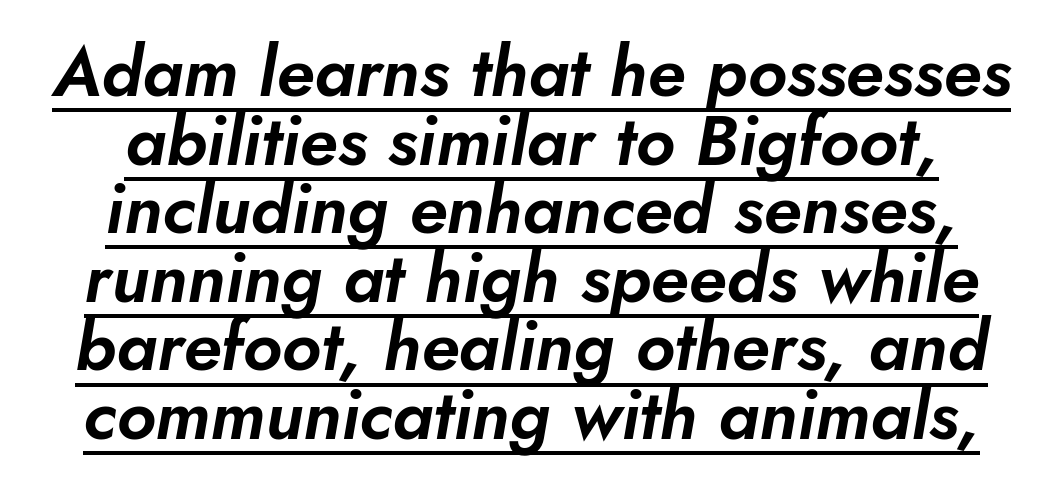
The image shows 70 px text type, italic (leaning right); set centered, tight line spacing (0.98x), normal letter spacing, underlined; low stroke contrast and a small x-height.
